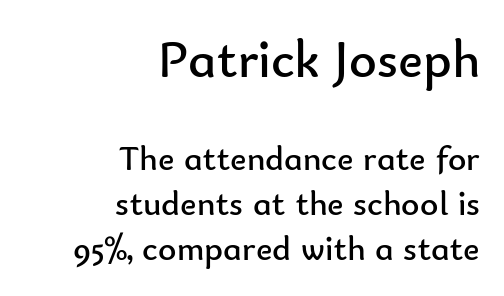
Nobody touched the tracking dial on this one. Has an underline been added? It has not. Unlike a traditional serif, this face leaves its strokes unadorned. Where is the straight margin? On the right.
